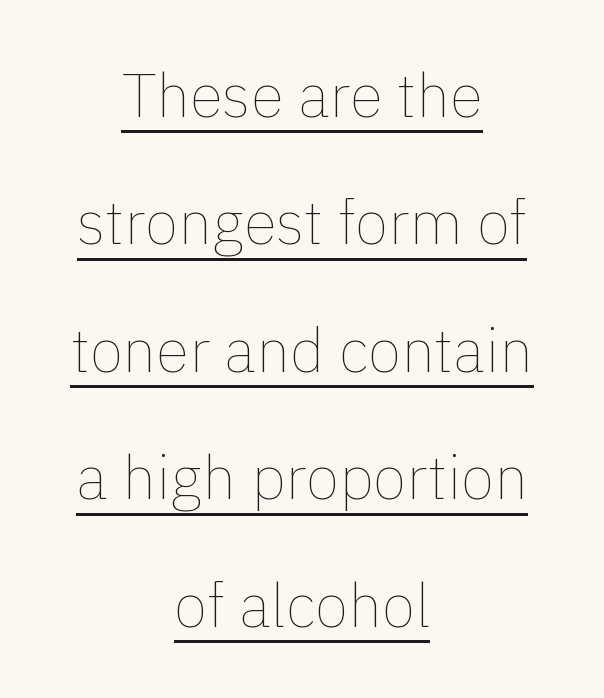
The image shows 61 px thin type, upright; set centered, loose line spacing (2.09x), normal letter spacing, underlined; a medium x-height.
